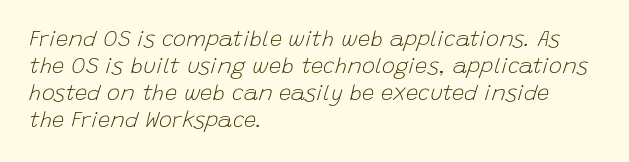
Q: Is the text bold? A: No.
Q: Is the text italic (slanted)? A: Yes, it leans right by about 15 degrees.
Q: Is the text underlined? A: No.
Q: How is the paragraph aligned? A: Left-aligned.
Q: Is the spacing between letters normal or unusually wide? A: Normal.
